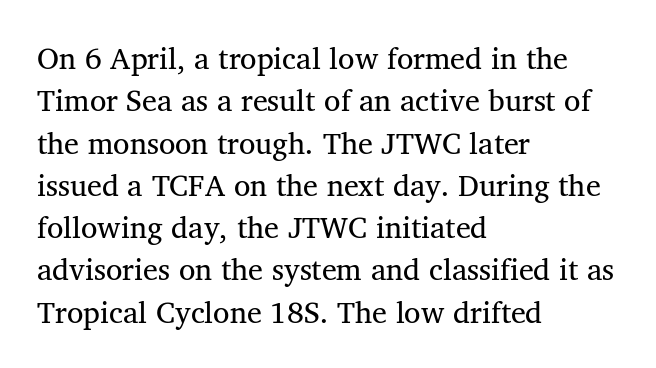
{"serif": "yes", "bold": "no", "weight": "regular", "width": "normal", "stroke_contrast": "medium", "x_height": "medium", "monospaced": "no", "underline": "no", "align": "left", "line_spacing": "normal", "line_spacing_ratio": 1.41, "letter_spacing": "normal", "letter_spacing_em": 0.0, "glyph_px": 30}
